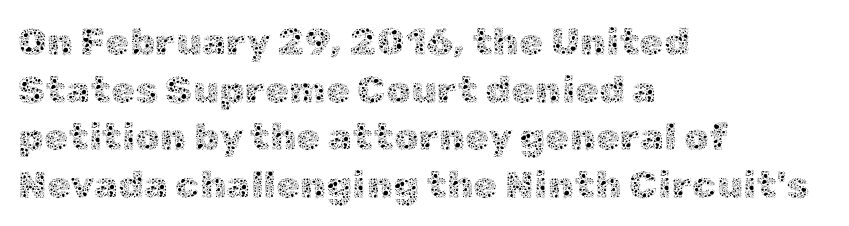
The image shows 39 px thin type, upright; set left-aligned, line spacing 1.22x, normal letter spacing, not underlined; a medium x-height.
